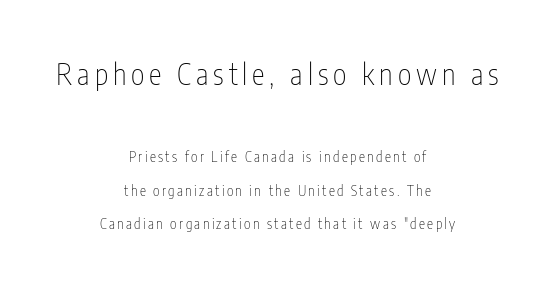
Each letter's strokes conclude bluntly, with no projecting serifs. This reads as an unemphasized weight, regular at the heaviest. These lines stack symmetrically, like a column narrowing and widening about its center. The more generous point size was reserved for the upper chunk. Notice the wide empty band between every row — that's loose leading.
